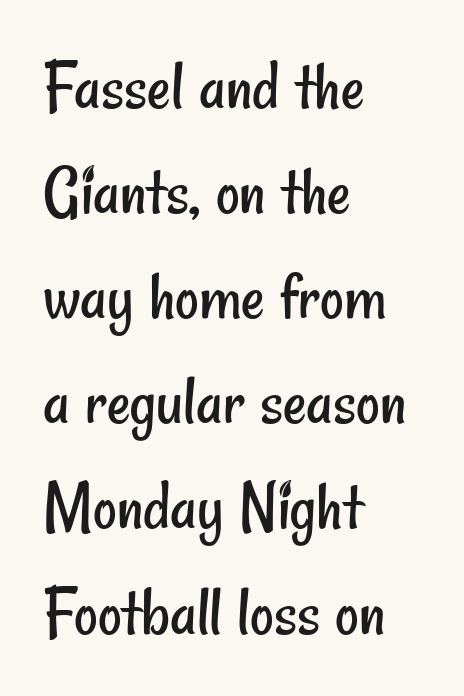
A quiet, ordinary-to-light weight characterises the typeface. Clear beneath every line of the passage. Leading matches the norm, producing a regular column. Unlike a traditional serif, this face leaves its strokes unadorned. Proportional: the letters do not fall into vertical columns. The tracking reads as untouched default to a designer's eye.
